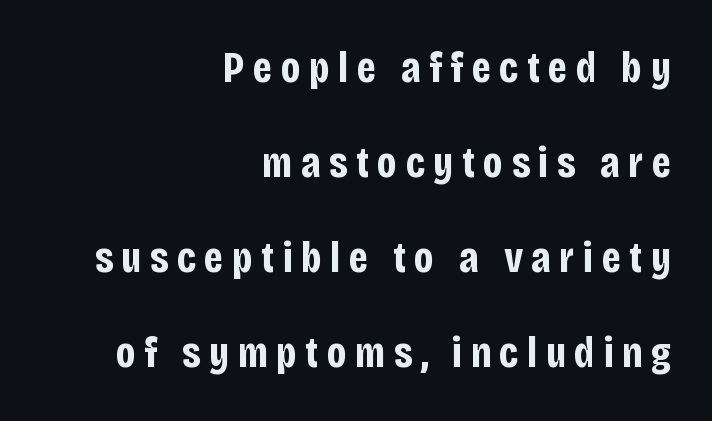
The image shows 44 px bold, condensed sans-serif type, upright; set right-aligned, loose line spacing (2.16x), not underlined; low stroke contrast and a large x-height.
